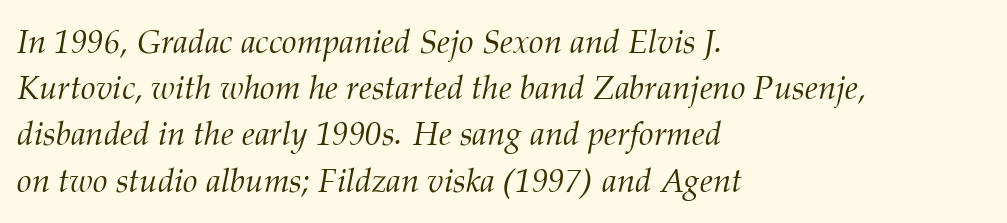
The image shows 33 px light serif type, italic (leaning right); set left-aligned, normal line spacing (1.4x), normal letter spacing, not underlined; medium stroke contrast and a medium x-height.
